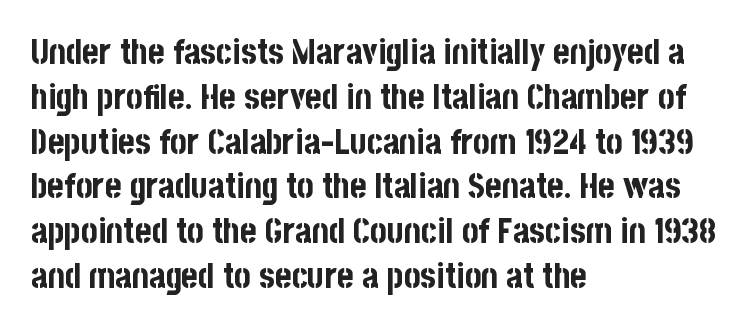
The image shows 35 px bold, condensed sans-serif type, upright; set left-aligned, normal line spacing (1.28x), normal letter spacing, not underlined; low stroke contrast and a large x-height.
